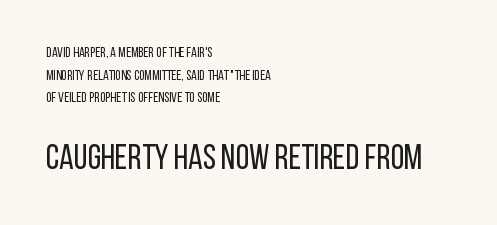
{"serif": "no", "italic": "no", "bold": "no", "weight": "regular", "width": "condensed", "stroke_contrast": "low", "x_height": "large", "monospaced": "no", "underline": "no", "align": "left", "line_spacing": "normal", "line_spacing_ratio": 1.62, "letter_spacing": "normal", "letter_spacing_em": 0.0, "larger_block": "second", "size_ratio": 2.5, "glyph_px": 35}
